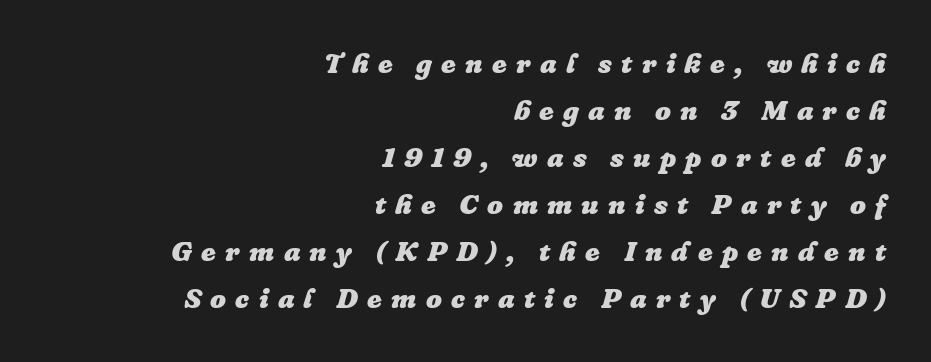
The image shows 28 px heavy type, italic (leaning right); set right-aligned, normal line spacing (1.68x), unusually wide letter spacing (+0.33 em), not underlined; low stroke contrast and a medium x-height.
